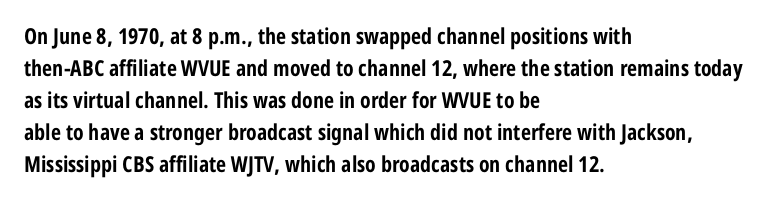
The image shows 22 px bold type, upright; set left-aligned, normal line spacing (1.45x), normal letter spacing, not underlined.
